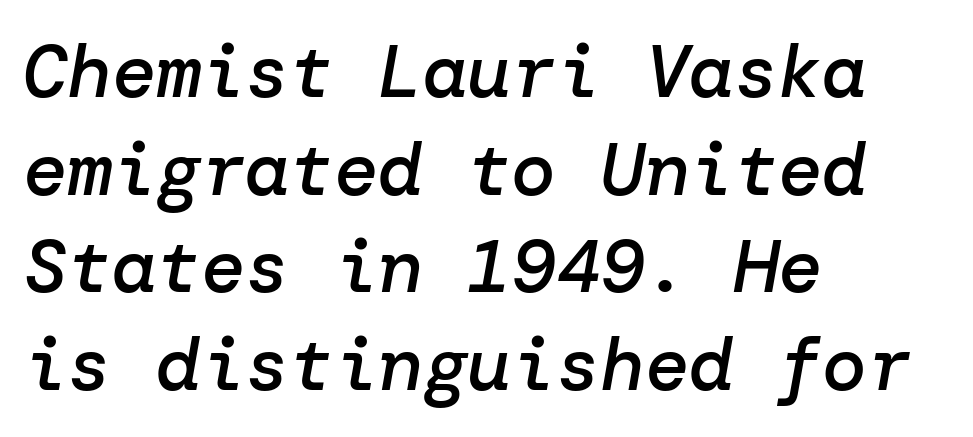
Type without underlining. Honestly, the row spacing looks completely unremarkable. Typesetter's note: demi weight, one step under bold. The ragged edge is on the right, which tells us the setting is flush left.
